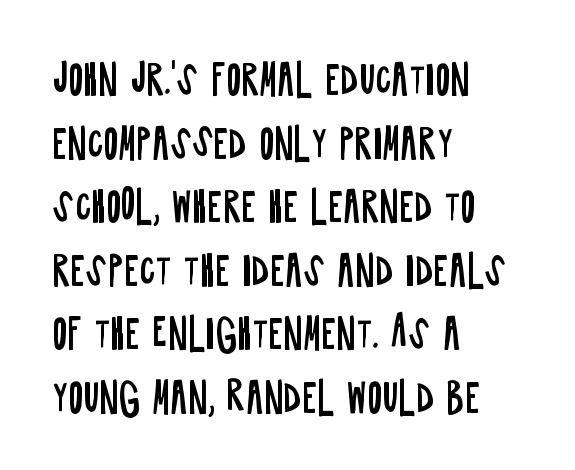
Q: Is the text bold? A: No.
Q: Is the text italic (slanted)? A: No, it is upright.
Q: Is the typeface a serif or a sans-serif typeface? A: Sans-serif.
Q: Is the text underlined? A: No.
Q: How is the paragraph aligned? A: Left-aligned.
Q: Is the spacing between letters normal or unusually wide? A: Normal.
Q: Is the spacing between lines tight, normal or loose? A: Normal.
Q: Width (condensed, normal, or wide)? A: Condensed.
Q: Stroke contrast? A: Low.
Q: x-height? A: Large.
Q: Monospaced? A: No.
